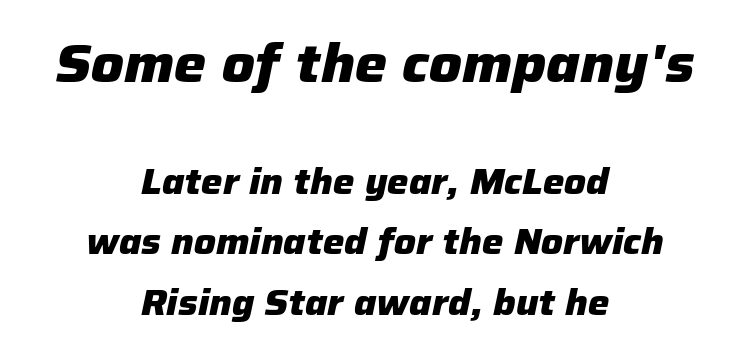
Q: Is the text bold? A: Yes.
Q: Is the text italic (slanted)? A: Yes, it leans right by about 12 degrees.
Q: Is the text underlined? A: No.
Q: How is the paragraph aligned? A: Centered.
Q: Is the spacing between letters normal or unusually wide? A: Normal.
Q: Is the spacing between lines tight, normal or loose? A: Normal.
Q: Which block of text is set in a larger size, the first (top) or the second (bottom)? A: The first (top) one.
Q: Width (condensed, normal, or wide)? A: Normal.
Q: Stroke contrast? A: Low.
Q: x-height? A: Medium.
Q: Monospaced? A: No.
